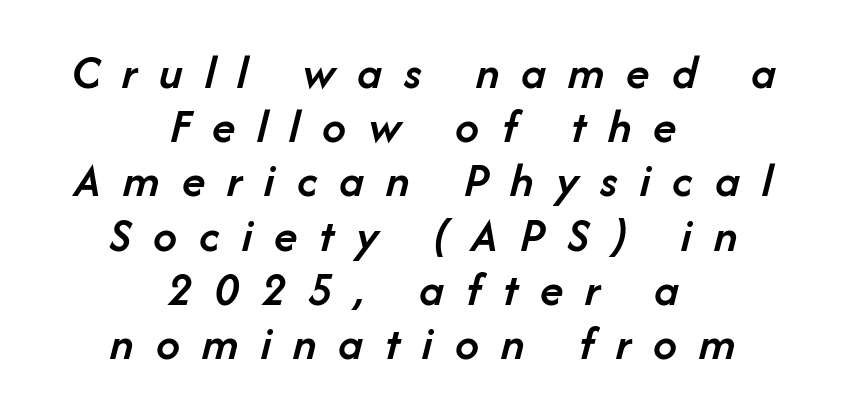
Q: Is the text bold? A: Semi-bold.
Q: Is the text italic (slanted)? A: Yes, it leans right by about 14 degrees.
Q: Is the text underlined? A: No.
Q: How is the paragraph aligned? A: Centered.
Q: Is the spacing between letters normal or unusually wide? A: Unusually wide.
Q: Is the spacing between lines tight, normal or loose? A: Tight.
Q: Width (condensed, normal, or wide)? A: Normal.
Q: Stroke contrast? A: Low.
Q: x-height? A: Medium.
Q: Monospaced? A: No.
